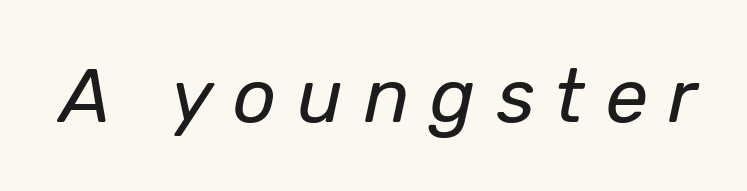
The image shows 76 px regular-weight type, italic (leaning right); set unusually wide letter spacing (+0.27 em), not underlined; low stroke contrast and a medium x-height.
